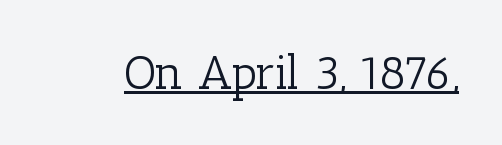
The image shows 47 px light serif type, upright; set normal letter spacing, underlined; low stroke contrast and a medium x-height.
